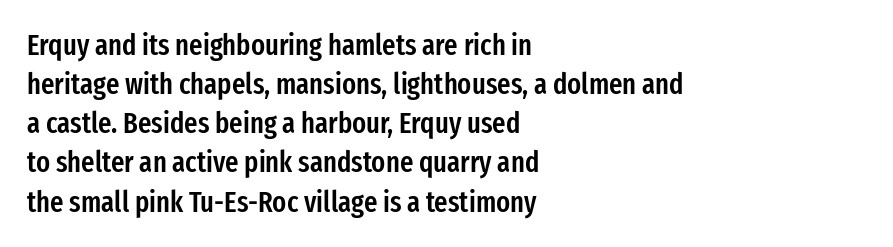
{"serif": "no", "italic": "no", "bold": "semi", "weight": "semibold", "width": "condensed", "stroke_contrast": "low", "x_height": "medium", "monospaced": "no", "underline": "no", "align": "left", "line_spacing": "normal", "line_spacing_ratio": 1.35, "letter_spacing": "normal", "letter_spacing_em": 0.0, "glyph_px": 29}
